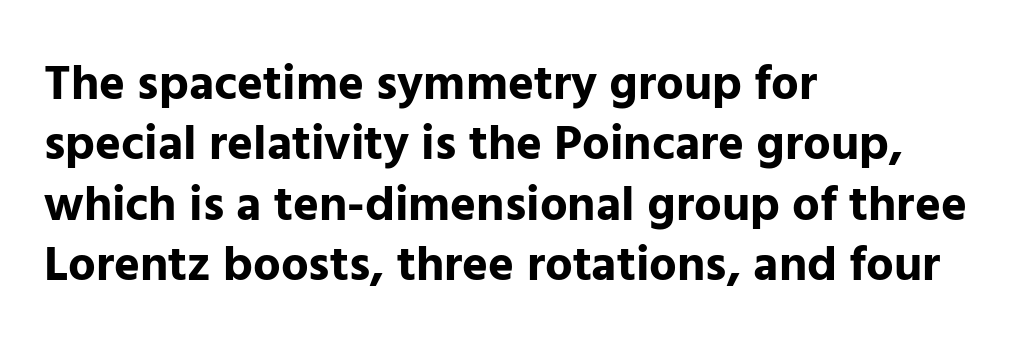
{"serif": "no", "italic": "no", "bold": "yes", "weight": "bold", "width": "normal", "stroke_contrast": "low", "x_height": "medium", "monospaced": "no", "underline": "no", "align": "left", "line_spacing_ratio": 1.23, "letter_spacing": "normal", "letter_spacing_em": 0.0, "glyph_px": 49}
